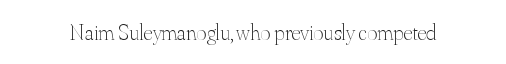
Q: Is the text bold? A: No.
Q: Is the text italic (slanted)? A: No, it is upright.
Q: Is the text underlined? A: No.
Q: Is the spacing between letters normal or unusually wide? A: Normal.
